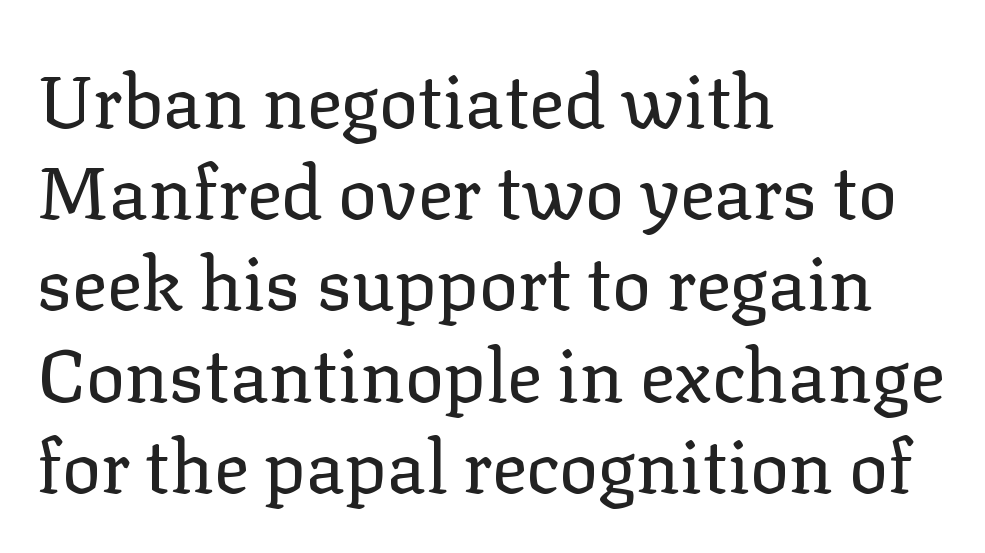
Q: Is the text bold? A: No.
Q: Is the text italic (slanted)? A: No, it is upright.
Q: Is the typeface a serif or a sans-serif typeface? A: Serif.
Q: Is the text underlined? A: No.
Q: How is the paragraph aligned? A: Left-aligned.
Q: Is the spacing between letters normal or unusually wide? A: Normal.
Q: Is the spacing between lines tight, normal or loose? A: Normal.
Q: Width (condensed, normal, or wide)? A: Normal.
Q: Stroke contrast? A: Low.
Q: x-height? A: Medium.
Q: Monospaced? A: No.
